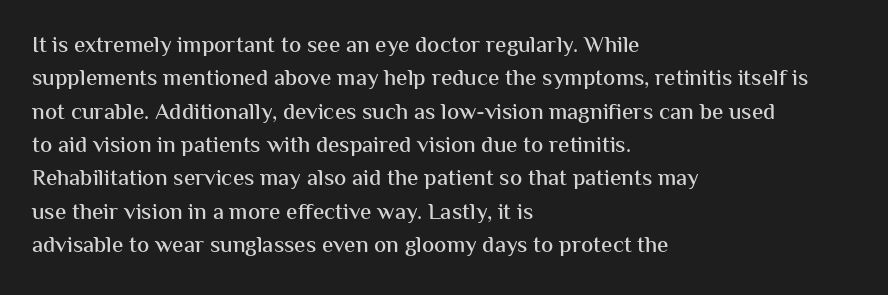
The image shows 23 px text type, upright; set left-aligned, normal line spacing (1.45x), normal letter spacing, not underlined.
